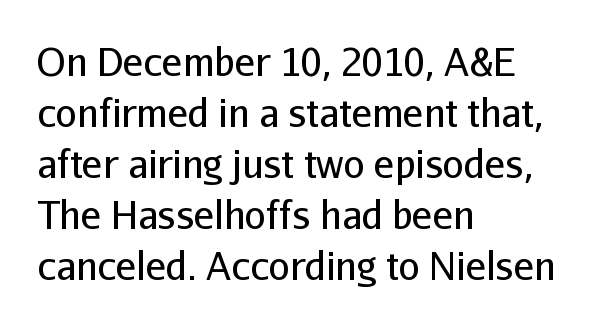
{"serif": "no", "italic": "no", "bold": "no", "weight": "regular", "width": "normal", "stroke_contrast": "low", "x_height": "medium", "monospaced": "no", "underline": "no", "align": "left", "line_spacing": "normal", "line_spacing_ratio": 1.34, "letter_spacing": "normal", "letter_spacing_em": 0.0, "glyph_px": 38}
